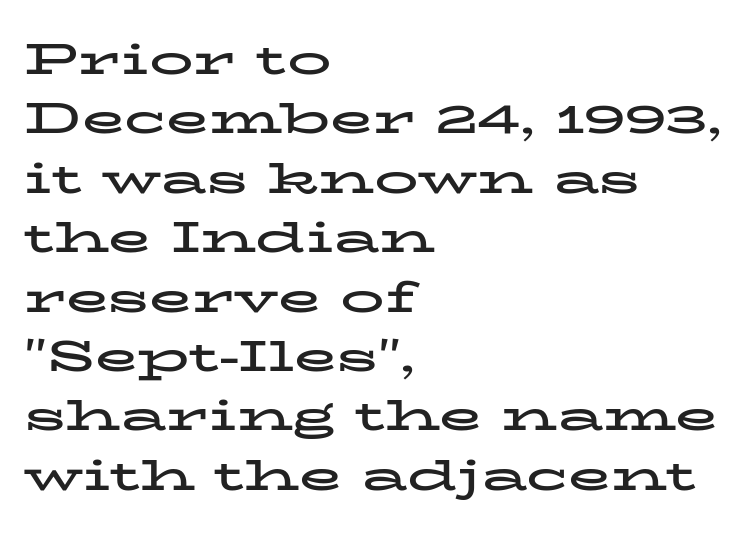
Q: Is the text bold? A: Yes.
Q: Is the text italic (slanted)? A: No, it is upright.
Q: Is the typeface a serif or a sans-serif typeface? A: Serif.
Q: Is the text underlined? A: No.
Q: How is the paragraph aligned? A: Left-aligned.
Q: Is the spacing between letters normal or unusually wide? A: Normal.
Q: Is the spacing between lines tight, normal or loose? A: Normal.
Q: Width (condensed, normal, or wide)? A: Wide.
Q: Stroke contrast? A: Low.
Q: x-height? A: Medium.
Q: Monospaced? A: No.
